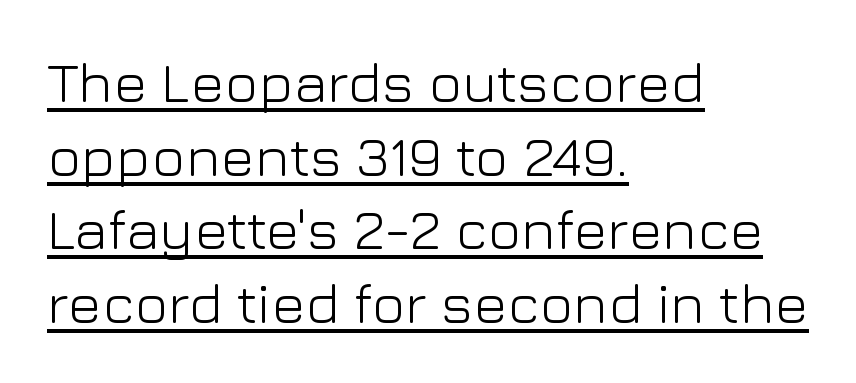
Q: Is the text bold? A: No.
Q: Is the text italic (slanted)? A: No, it is upright.
Q: Is the typeface a serif or a sans-serif typeface? A: Sans-serif.
Q: Is the text underlined? A: Yes.
Q: How is the paragraph aligned? A: Left-aligned.
Q: Is the spacing between letters normal or unusually wide? A: Normal.
Q: Is the spacing between lines tight, normal or loose? A: Normal.
Q: Width (condensed, normal, or wide)? A: Normal.
Q: Stroke contrast? A: Low.
Q: x-height? A: Medium.
Q: Monospaced? A: No.
